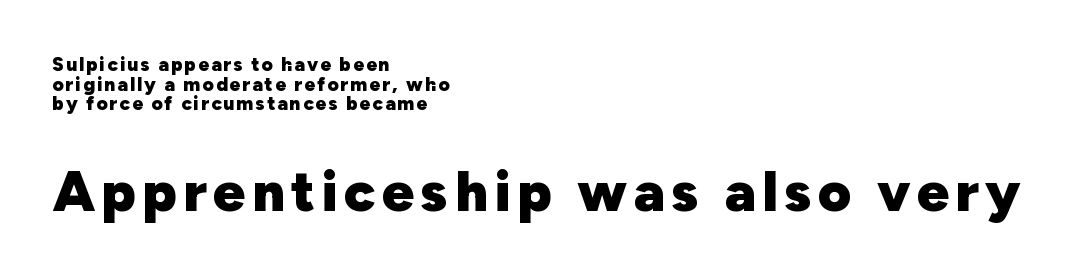
Q: Is the text bold? A: Yes.
Q: Is the text italic (slanted)? A: No, it is upright.
Q: Is the typeface a serif or a sans-serif typeface? A: Sans-serif.
Q: Is the text underlined? A: No.
Q: How is the paragraph aligned? A: Left-aligned.
Q: Is the spacing between lines tight, normal or loose? A: Tight.
Q: Which block of text is set in a larger size, the first (top) or the second (bottom)? A: The second (bottom) one.
Q: Width (condensed, normal, or wide)? A: Normal.
Q: Stroke contrast? A: Low.
Q: x-height? A: Medium.
Q: Monospaced? A: No.
